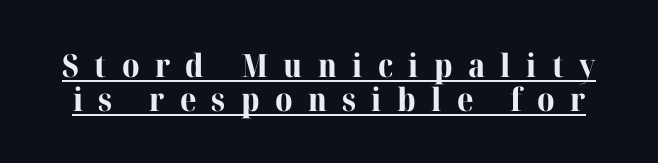
Q: Is the text bold? A: Yes.
Q: Is the text italic (slanted)? A: No, it is upright.
Q: Is the typeface a serif or a sans-serif typeface? A: Serif.
Q: Is the text underlined? A: Yes.
Q: Is the spacing between letters normal or unusually wide? A: Unusually wide.
Q: Is the spacing between lines tight, normal or loose? A: Tight.
Q: Width (condensed, normal, or wide)? A: Normal.
Q: Stroke contrast? A: High.
Q: x-height? A: Medium.
Q: Monospaced? A: No.
